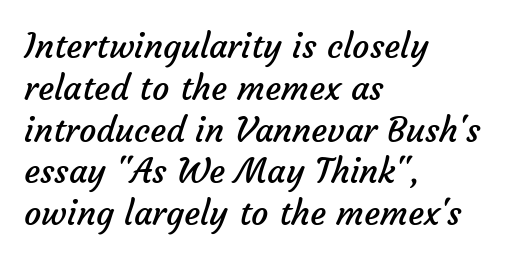
{"serif": "no", "bold": "no", "weight": "regular", "width": "normal", "stroke_contrast": "low", "x_height": "medium", "monospaced": "no", "underline": "no", "align": "left", "line_spacing_ratio": 1.23, "letter_spacing": "normal", "letter_spacing_em": 0.0, "glyph_px": 34}
